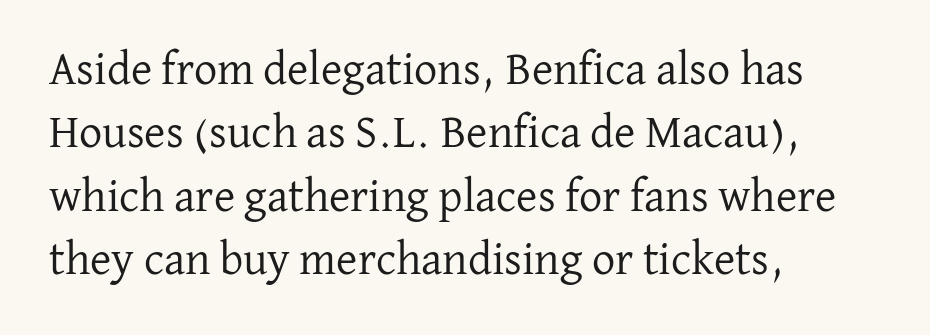
Each new line begins a customary step beneath the previous one. In CSS terms this would be text-align: left. Check where the strokes stop: tiny serifs finish them off. Do the characters align in a grid? No, the font is proportional.
